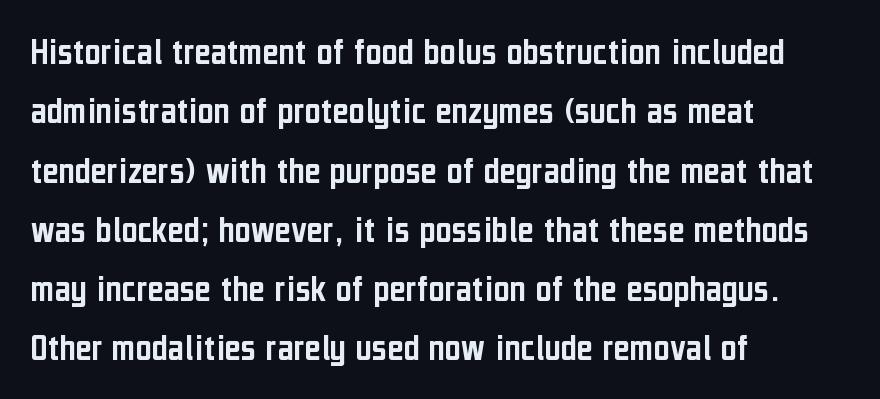
No italicization has been applied; the sample stays upright. The setting favours the left margin, as ordinary paragraphs usually do. Examine the stroke ends and you'll find no serifs. The specimen omits any rule beneath the text block's lines.
